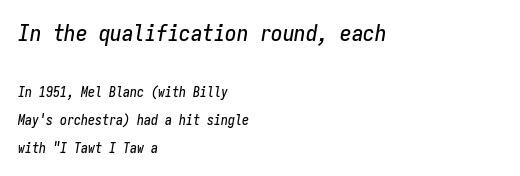
{"italic": "yes", "lean": "right", "slant_degrees": 9, "underline": "no", "align": "left", "line_spacing": "loose", "line_spacing_ratio": 2.02, "letter_spacing": "normal", "letter_spacing_em": 0.0, "larger_block": "first", "size_ratio": 1.64, "glyph_px": 23}
